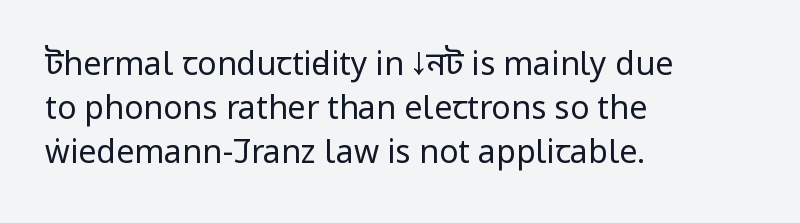
The image shows 32 px regular-weight, condensed sans-serif type, upright; set left-aligned, normal line spacing (1.38x), normal letter spacing, not underlined; low stroke contrast and a large x-height.
